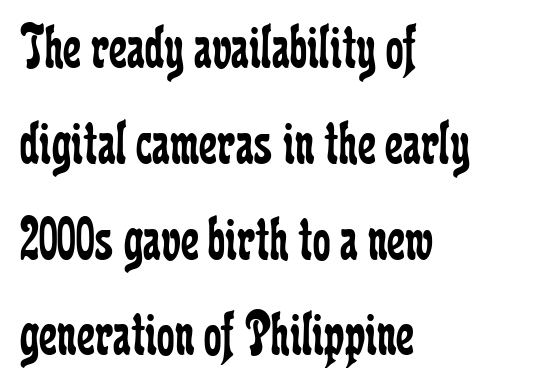
Characters remain perfectly vertical along every line. Is this a fixed-width face? No — the glyphs have proportional, varying widths. The text was rendered using a seriffed face with decorative stroke endings. Compared with typical body copy, the letter spacing here is the same. Leading: standard. No heavy texture on the line: the type isn't bold.
